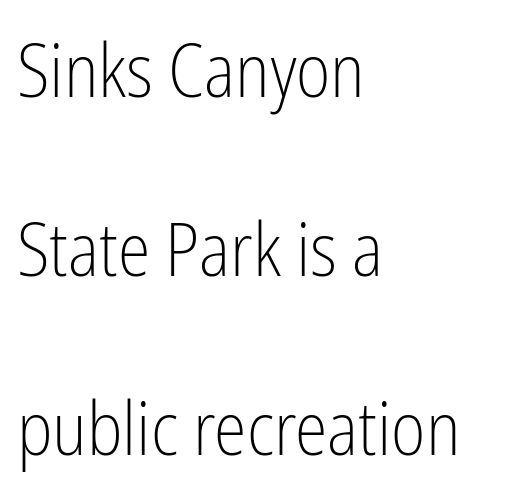
{"serif": "no", "italic": "no", "bold": "no", "weight": "light", "width": "condensed", "stroke_contrast": "low", "x_height": "medium", "monospaced": "no", "underline": "no", "align": "left", "line_spacing": "loose", "line_spacing_ratio": 2.42, "letter_spacing": "normal", "letter_spacing_em": 0.0, "glyph_px": 74}
